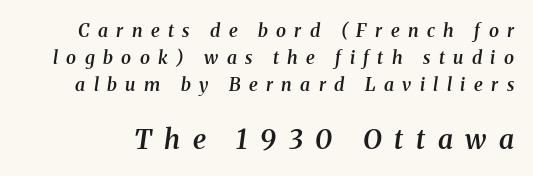
Q: Is the text bold? A: Semi-bold.
Q: Is the text italic (slanted)? A: Yes, it leans right by about 8 degrees.
Q: Is the text underlined? A: No.
Q: Is the spacing between letters normal or unusually wide? A: Unusually wide.
Q: Is the spacing between lines tight, normal or loose? A: Normal.
Q: Which block of text is set in a larger size, the first (top) or the second (bottom)? A: The second (bottom) one.
